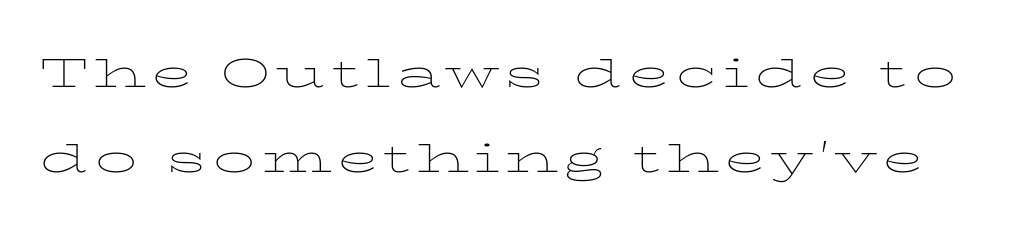
{"serif": "yes", "italic": "no", "bold": "no", "weight": "thin", "width": "wide", "stroke_contrast": "low", "x_height": "medium", "monospaced": "no", "underline": "no", "line_spacing": "loose", "line_spacing_ratio": 2.03, "glyph_px": 42}
